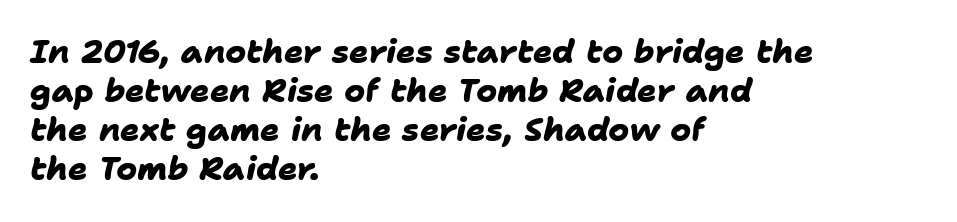
Students, this is bold: see how much ink each stroke carries. Nope, no serifs anywhere on these letters. Typeset ragged right — the left edge is the straight one. Compared with typical body copy, the letter spacing here is the same. Is this a fixed-width face? No — the glyphs have proportional, varying widths. Honestly, there is no underline to notice here at all.
